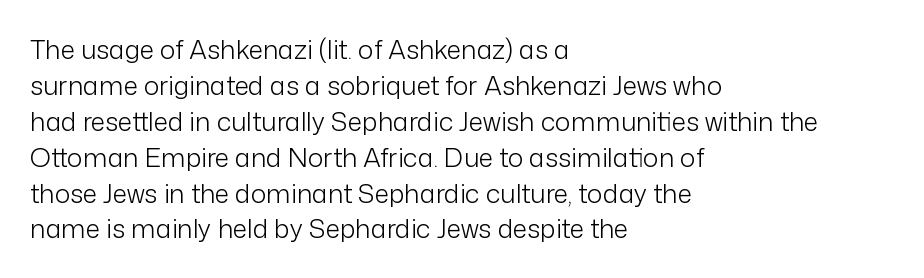
Q: Is the text bold? A: No.
Q: Is the text italic (slanted)? A: No, it is upright.
Q: Is the text underlined? A: No.
Q: How is the paragraph aligned? A: Left-aligned.
Q: Is the spacing between letters normal or unusually wide? A: Normal.
Q: Is the spacing between lines tight, normal or loose? A: Normal.
